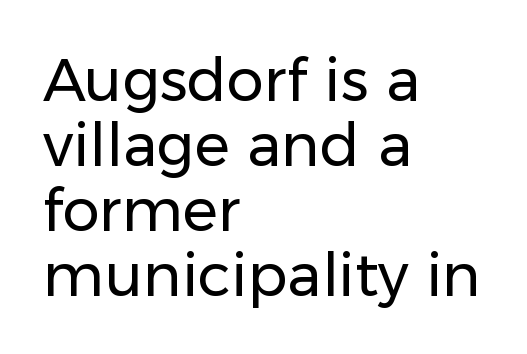
Baseline-to-baseline distance is barely more than the letter height. The passage shown is typed in a proportional face where columns would drift. No chunkiness to these letters — they're not bold. Visually the block forms a straight wall on the left and a jagged coastline on the right. What stands out about the letter spacing? Nothing — it is the standard amount. This rendering features lettering with no underline.
